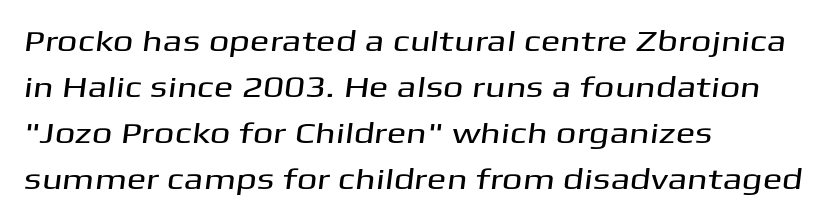
The image shows 29 px wide sans-serif type; set left-aligned, normal line spacing (1.59x), normal letter spacing, not underlined; medium stroke contrast and a medium x-height.
